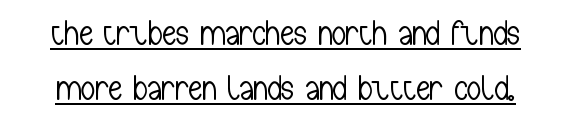
Q: Is the text bold? A: No.
Q: Is the text italic (slanted)? A: No, it is upright.
Q: Is the typeface a serif or a sans-serif typeface? A: Sans-serif.
Q: Is the text underlined? A: Yes.
Q: Is the spacing between letters normal or unusually wide? A: Normal.
Q: Is the spacing between lines tight, normal or loose? A: Normal.
Q: Width (condensed, normal, or wide)? A: Condensed.
Q: Stroke contrast? A: Low.
Q: x-height? A: Medium.
Q: Monospaced? A: No.
